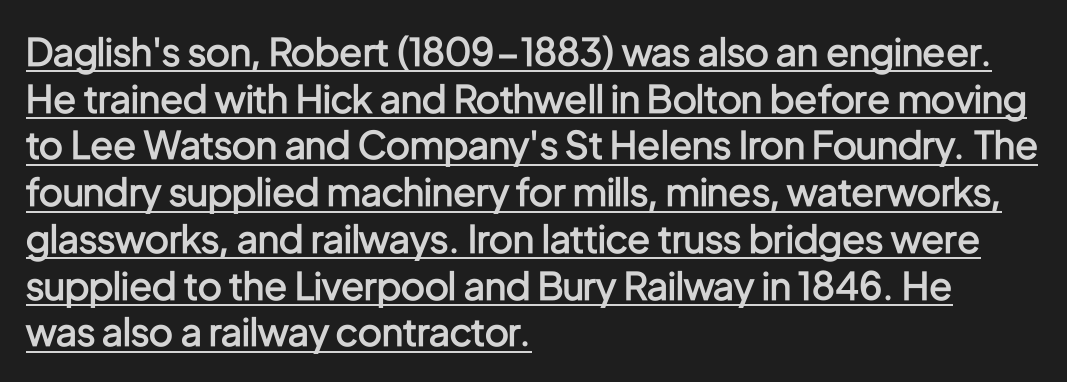
What weight is shown? A semibold, between regular and bold. Tracking here is standard; glyphs follow each other at the usual distance. The rendering shows plain stroke endings on the letterforms — a sans-serif design. Vertical strokes here are truly vertical.
